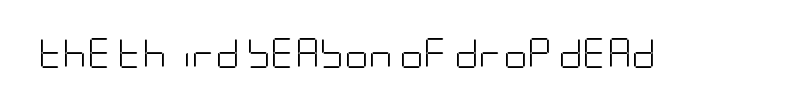
Q: Is the text bold? A: No.
Q: Is the text italic (slanted)? A: No, it is upright.
Q: Is the typeface a serif or a sans-serif typeface? A: Sans-serif.
Q: Is the text underlined? A: No.
Q: Is the spacing between letters normal or unusually wide? A: Normal.
Q: Width (condensed, normal, or wide)? A: Condensed.
Q: Stroke contrast? A: Low.
Q: x-height? A: Large.
